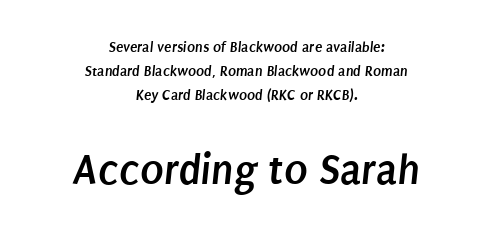
Q: Is the text bold? A: Yes.
Q: Is the typeface a serif or a sans-serif typeface? A: Sans-serif.
Q: Is the text underlined? A: No.
Q: How is the paragraph aligned? A: Centered.
Q: Is the spacing between letters normal or unusually wide? A: Normal.
Q: Is the spacing between lines tight, normal or loose? A: Normal.
Q: Which block of text is set in a larger size, the first (top) or the second (bottom)? A: The second (bottom) one.
Q: Width (condensed, normal, or wide)? A: Condensed.
Q: Stroke contrast? A: Low.
Q: x-height? A: Large.
Q: Monospaced? A: No.
